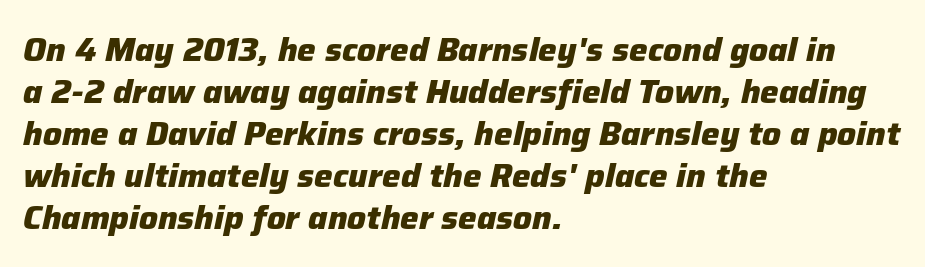
The image shows 33 px heavy type, italic (leaning right); set left-aligned, normal line spacing (1.27x), normal letter spacing, not underlined; low stroke contrast and a medium x-height.
